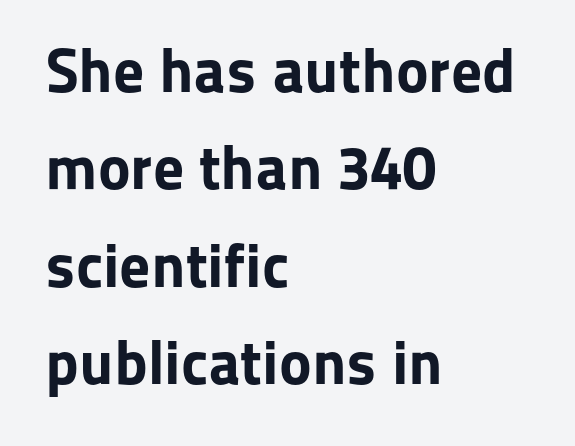
The image shows 62 px bold sans-serif type, upright; set left-aligned, normal line spacing (1.57x), normal letter spacing, not underlined; low stroke contrast and a medium x-height.
